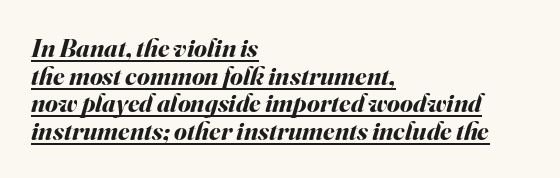
Q: Is the text bold? A: Yes.
Q: Is the text italic (slanted)? A: Yes, it leans right by about 16 degrees.
Q: Is the text underlined? A: Yes.
Q: How is the paragraph aligned? A: Left-aligned.
Q: Is the spacing between letters normal or unusually wide? A: Normal.
Q: Is the spacing between lines tight, normal or loose? A: Tight.
